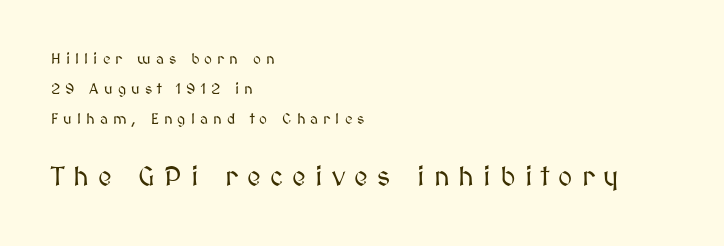
A clean baseline with only descenders dipping below it. Does the leading feel generous? Absolutely, it's lavish. Tracking value appears strongly positive — letters spread wide. These lines stack with their left ends in a neat column. Here the second block reads like a headline and the first like body copy. Every character sits straight up, as roman type does.
